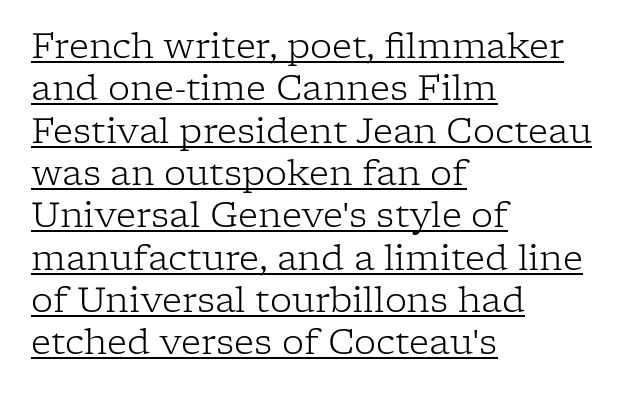
{"serif": "yes", "italic": "no", "bold": "no", "weight": "light", "width": "normal", "stroke_contrast": "low", "x_height": "medium", "monospaced": "no", "underline": "yes", "align": "left", "line_spacing_ratio": 1.21, "letter_spacing": "normal", "letter_spacing_em": 0.0, "glyph_px": 35}
